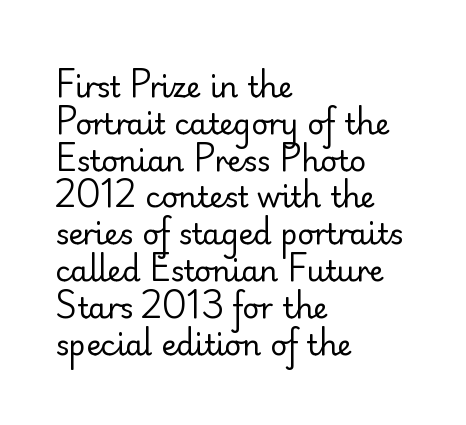
The passage shown is not bold in any degree. Bare-footed words on every line. Stroke terminals: plain, sans-serif. Each letter keeps its own natural width here, so spacing adapts to shape. Observe the ordinary spacing: letters are neighbours, not strangers.
